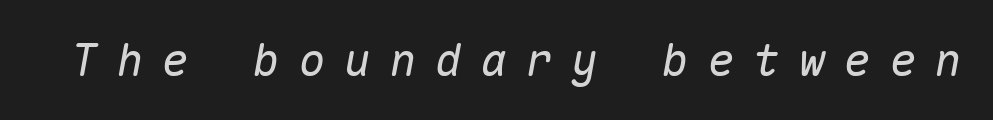
Here the designer chose a console-style face with uniform glyph widths. No word sits above an underline. Honestly, the letter spacing is so wide it's the main thing you notice. A typesetter would mark this as italic.
